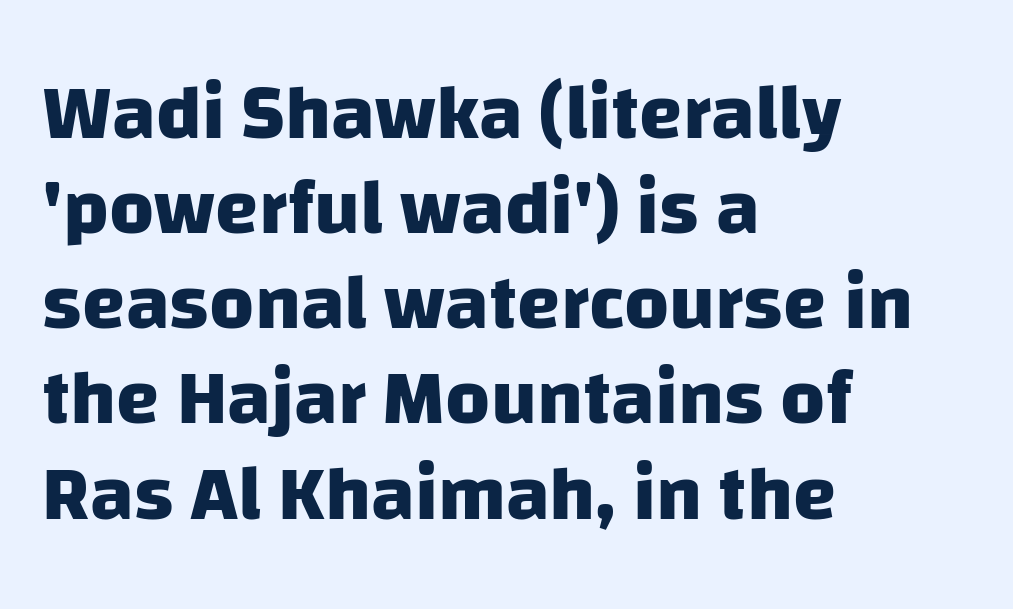
If you drew a ruler down the left edge, every line would touch it. On the weight axis this lands at bold, roughly 700. Plain, unruled lines of type. Honestly, the letter spacing is just normal — you wouldn't notice it.
